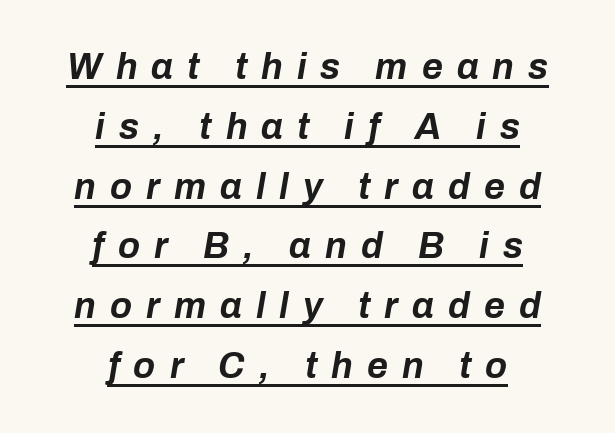
The image shows 36 px bold type, italic (leaning right); set centered, normal line spacing (1.66x), unusually wide letter spacing (+0.39 em), underlined; low stroke contrast and a medium x-height.
